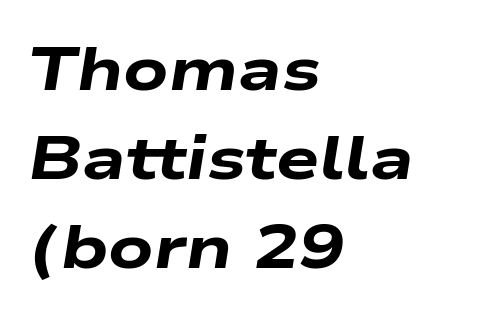
The image shows 61 px heavy, wide type, italic (leaning right); set left-aligned, normal line spacing (1.46x), normal letter spacing, not underlined; low stroke contrast and a medium x-height.
